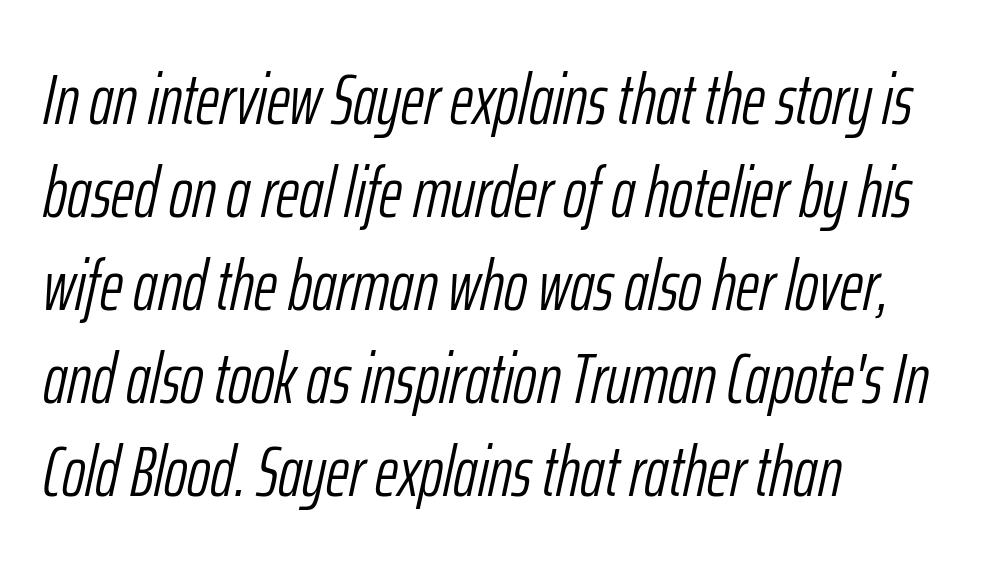
{"italic": "yes", "lean": "right", "slant_degrees": 12, "bold": "no", "weight": "light", "width": "condensed", "stroke_contrast": "low", "x_height": "medium", "monospaced": "no", "underline": "no", "align": "left", "line_spacing": "normal", "line_spacing_ratio": 1.31, "letter_spacing": "normal", "letter_spacing_em": 0.0, "glyph_px": 71}
